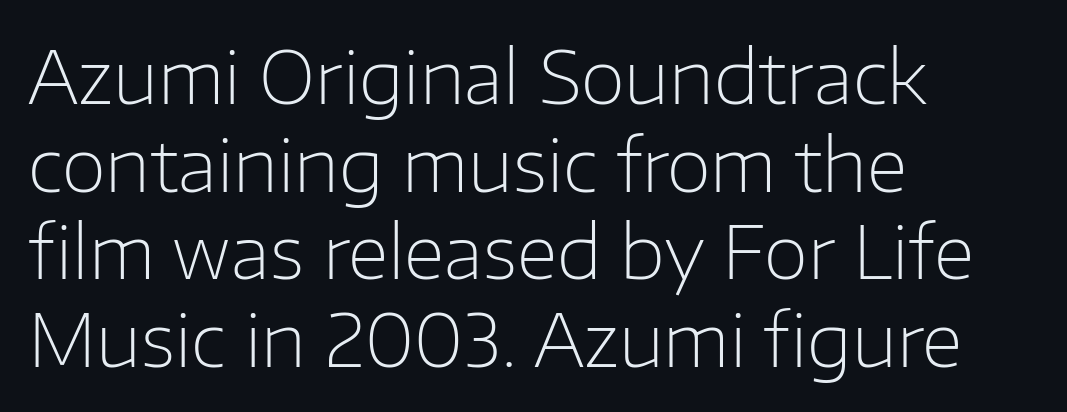
Q: Is the text bold? A: No.
Q: Is the text italic (slanted)? A: No, it is upright.
Q: Is the typeface a serif or a sans-serif typeface? A: Sans-serif.
Q: Is the text underlined? A: No.
Q: How is the paragraph aligned? A: Left-aligned.
Q: Is the spacing between letters normal or unusually wide? A: Normal.
Q: Width (condensed, normal, or wide)? A: Normal.
Q: Stroke contrast? A: Low.
Q: x-height? A: Medium.
Q: Monospaced? A: No.
